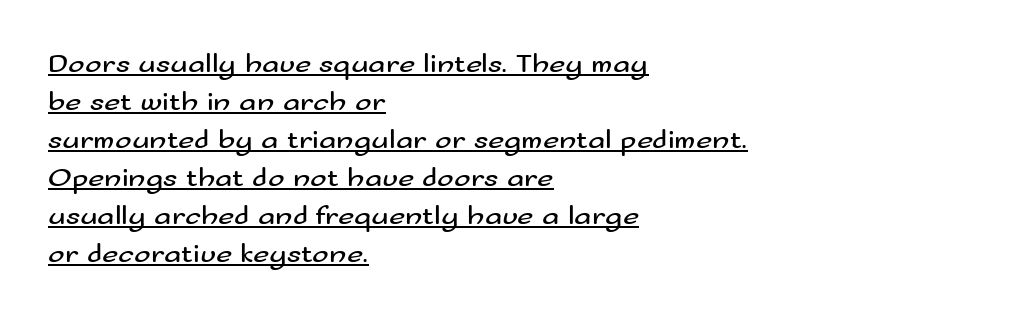
The image shows 28 px regular-weight, wide sans-serif type, upright; set left-aligned, normal line spacing (1.36x), normal letter spacing, underlined; medium stroke contrast and a small x-height.
